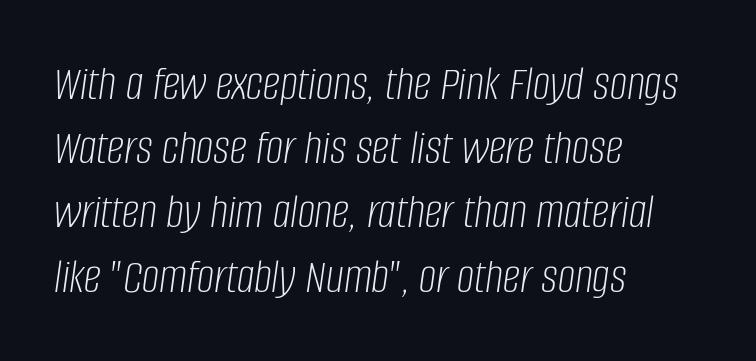
A typesetter would call this proportional, since set widths differ per character. Characters follow at the spacing the type designer built in. Just letters on the line, the space beneath them empty. Each stroke keeps to a modest, everyday thickness or less. Observe the lean: these are italic letterforms.
